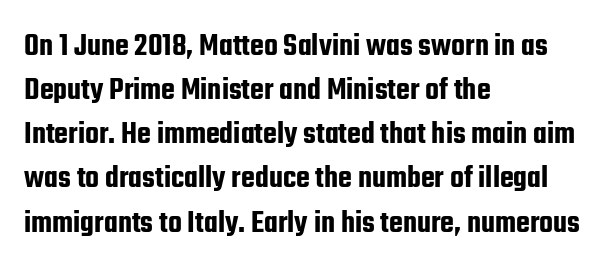
Q: Is the text italic (slanted)? A: No, it is upright.
Q: Is the typeface a serif or a sans-serif typeface? A: Sans-serif.
Q: Is the text underlined? A: No.
Q: How is the paragraph aligned? A: Left-aligned.
Q: Is the spacing between letters normal or unusually wide? A: Normal.
Q: Is the spacing between lines tight, normal or loose? A: Normal.
Q: Width (condensed, normal, or wide)? A: Condensed.
Q: Stroke contrast? A: Low.
Q: x-height? A: Medium.
Q: Monospaced? A: No.
